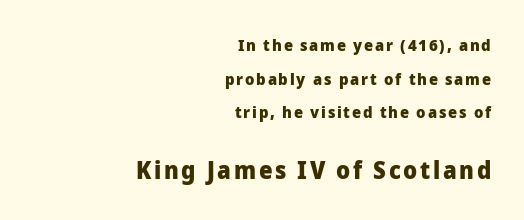
Teacher's note: observe the even right margin — that is flush-right alignment. A full-strength bold gives these letters their thick strokes. Type without underlining. If you measured baseline to baseline, you'd find a long distance.
